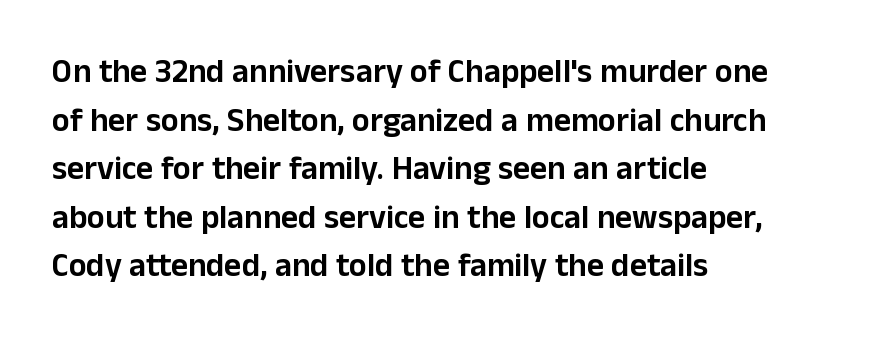
{"serif": "no", "italic": "no", "width": "normal", "stroke_contrast": "low", "x_height": "medium", "monospaced": "no", "underline": "no", "align": "left", "line_spacing": "normal", "line_spacing_ratio": 1.47, "letter_spacing": "normal", "letter_spacing_em": 0.0, "glyph_px": 33}
